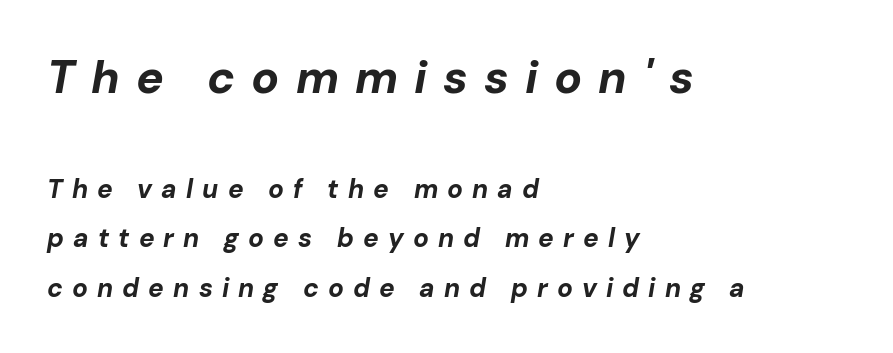
The image shows 46 px bold type, italic (leaning right); set left-aligned, loose line spacing (1.91x), unusually wide letter spacing (+0.35 em), not underlined; the first (top) block is 1.77x larger; low stroke contrast and a medium x-height.
